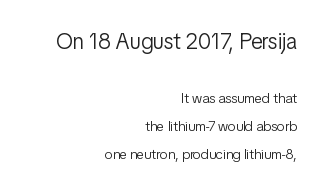
Quick note: interline space is abundant. Rendered with straight, roman letterforms. Observe the ordinary spacing: letters are neighbours, not strangers. If you squint, the top block still reads clearly — it's the larger of the two.
